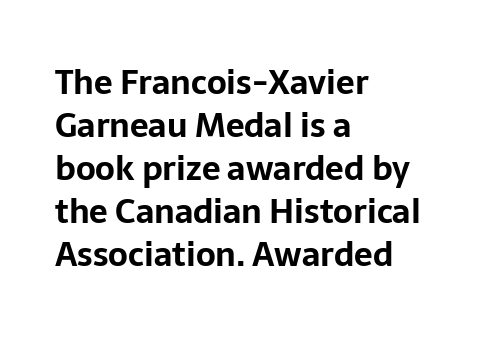
The image shows 33 px bold sans-serif type, upright; set left-aligned, normal line spacing (1.3x), normal letter spacing, not underlined; low stroke contrast and a medium x-height.
